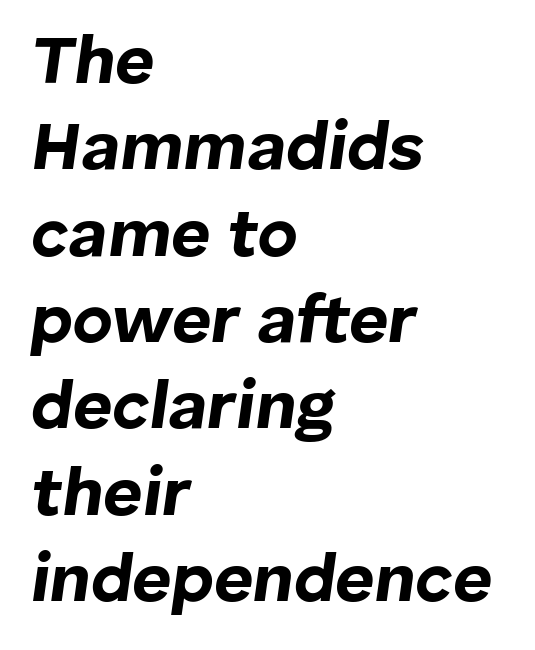
{"italic": "yes", "lean": "right", "slant_degrees": 8, "bold": "yes", "weight": "bold", "width": "normal", "stroke_contrast": "low", "x_height": "medium", "monospaced": "no", "underline": "no", "align": "left", "line_spacing": "normal", "line_spacing_ratio": 1.27, "letter_spacing": "normal", "letter_spacing_em": 0.0, "glyph_px": 68}
